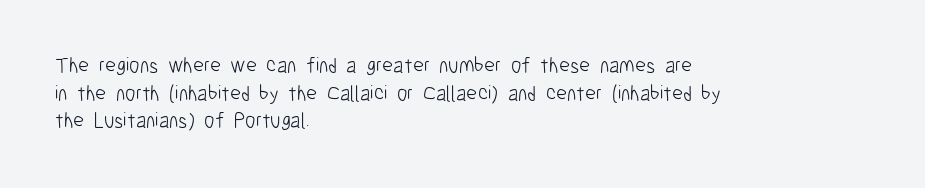
{"italic": "no", "bold": "no", "underline": "no", "align": "left", "line_spacing": "normal", "line_spacing_ratio": 1.31, "letter_spacing": "normal", "letter_spacing_em": 0.0, "glyph_px": 21}
